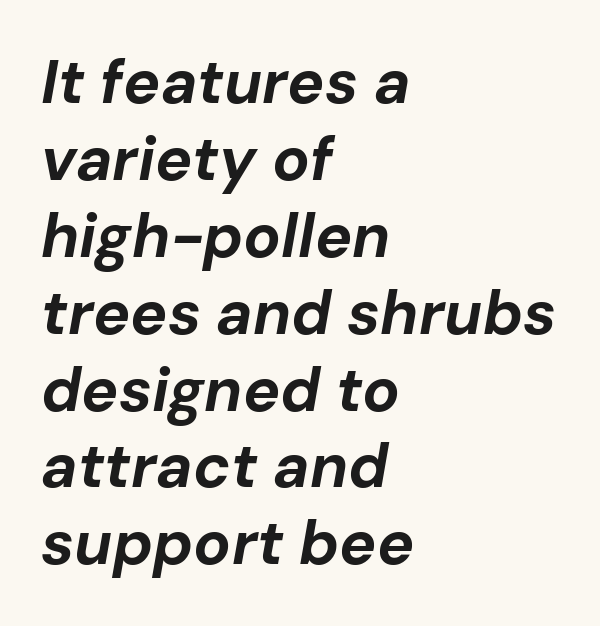
Any mark beneath the type? The region is blank. Each word holds together tightly as a unit, with standard inter-letter gaps. Looking at the ascenders, they clearly lean. These lines stack with their left ends in a neat column. The face used here is proportionally spaced, like ordinary book or web type.
